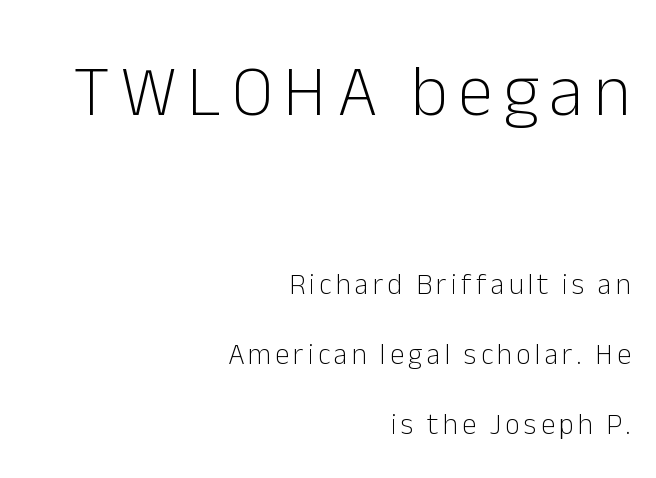
The image shows 72 px light sans-serif type, upright; set right-aligned, loose line spacing (2.42x), not underlined; the first (top) block is 2.48x larger; low stroke contrast and a medium x-height.
